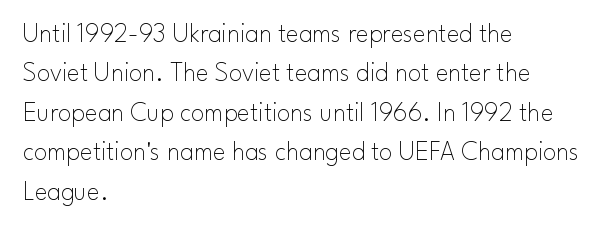
The image shows 27 px text type, upright; set left-aligned, normal line spacing (1.46x), normal letter spacing, not underlined.
